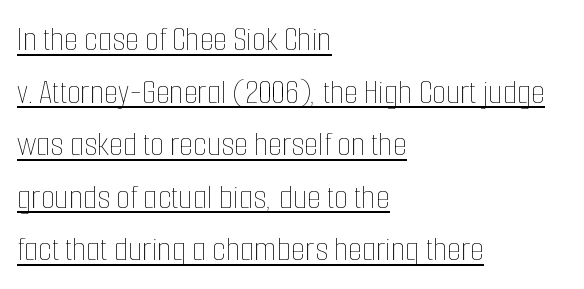
The image shows 36 px thin, condensed type, upright; set left-aligned, normal line spacing (1.46x), normal letter spacing, underlined; low stroke contrast and a medium x-height.
